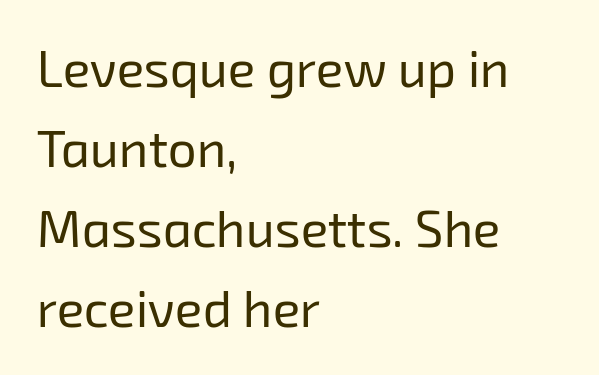
{"serif": "no", "bold": "no", "weight": "regular", "width": "normal", "stroke_contrast": "low", "x_height": "medium", "monospaced": "no", "underline": "no", "align": "left", "line_spacing": "normal", "line_spacing_ratio": 1.57, "letter_spacing": "normal", "letter_spacing_em": 0.0, "glyph_px": 51}
